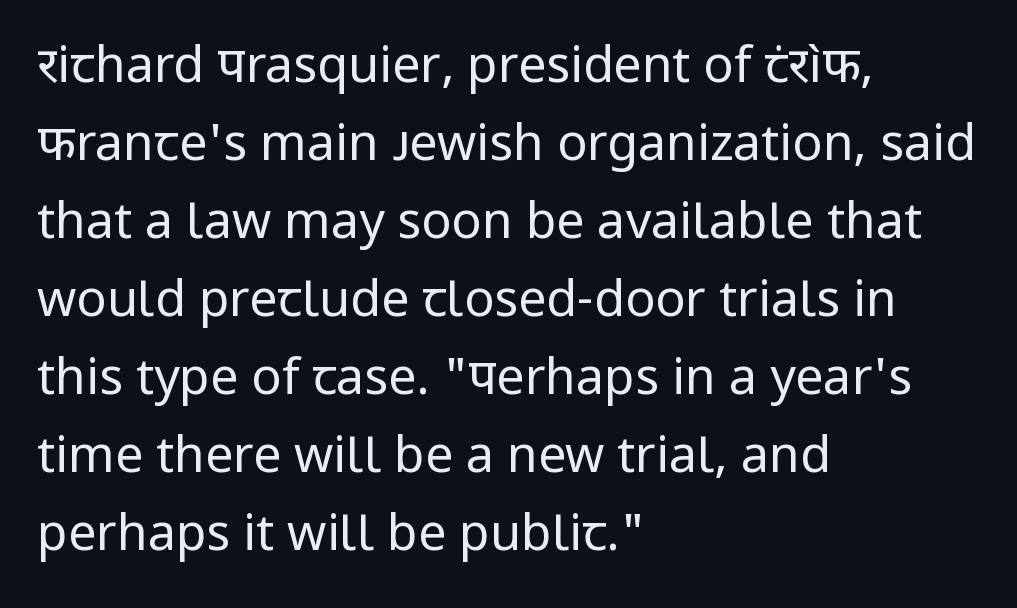
Q: Is the text bold? A: No.
Q: Is the text italic (slanted)? A: No, it is upright.
Q: Is the typeface a serif or a sans-serif typeface? A: Sans-serif.
Q: Is the text underlined? A: No.
Q: How is the paragraph aligned? A: Left-aligned.
Q: Is the spacing between letters normal or unusually wide? A: Normal.
Q: Is the spacing between lines tight, normal or loose? A: Normal.
Q: Width (condensed, normal, or wide)? A: Normal.
Q: Stroke contrast? A: Low.
Q: x-height? A: Medium.
Q: Monospaced? A: No.
